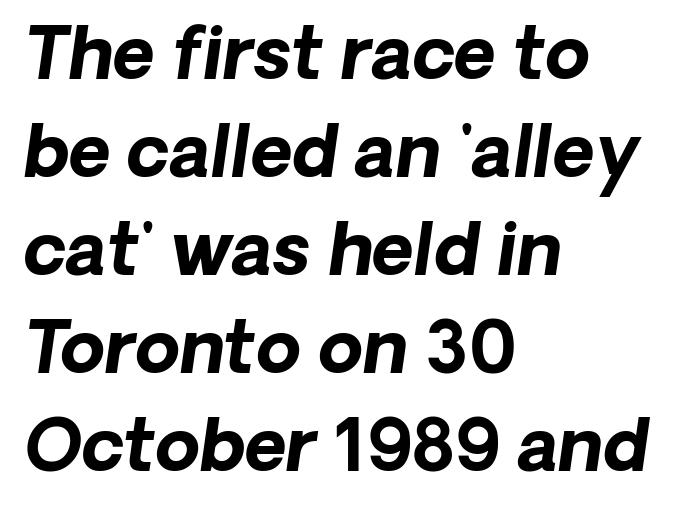
The image shows 72 px bold sans-serif type; set left-aligned, normal line spacing (1.36x), normal letter spacing, not underlined; low stroke contrast and a medium x-height.
